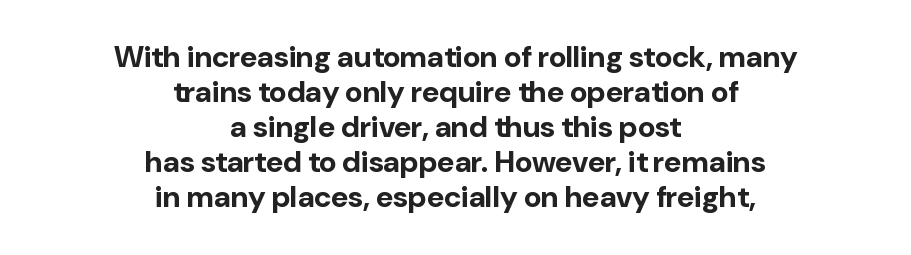
{"serif": "no", "italic": "no", "bold": "yes", "weight": "bold", "width": "normal", "stroke_contrast": "low", "x_height": "medium", "monospaced": "no", "underline": "no", "align": "center", "line_spacing_ratio": 1.17, "letter_spacing": "normal", "letter_spacing_em": 0.0, "glyph_px": 30}
